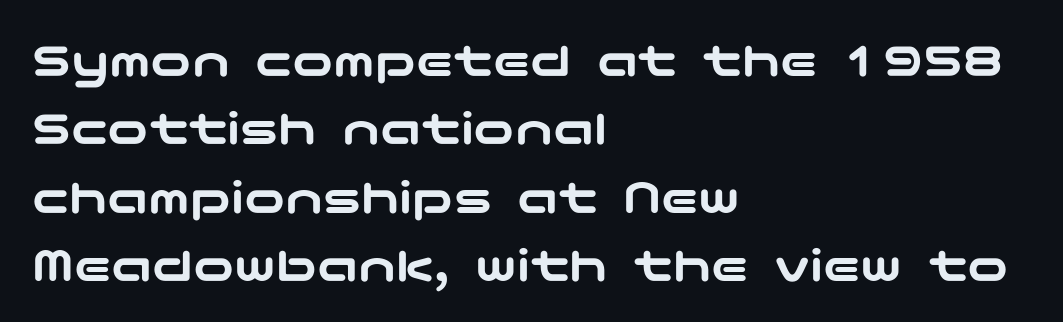
Has an underline been added? It has not. The block of text has a typical density, with ordinary space between rows. Style check: upright. The type family on display is of the sans-serif kind. Reading down the block, your eye returns to a fixed left position each line.
